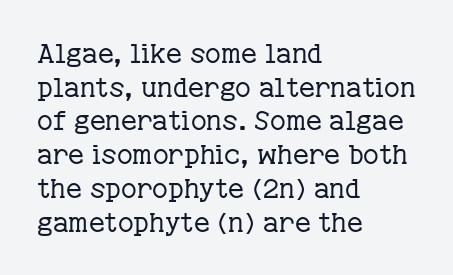
The image shows 27 px text type, upright; set left-aligned, normal line spacing (1.25x), normal letter spacing, not underlined.
